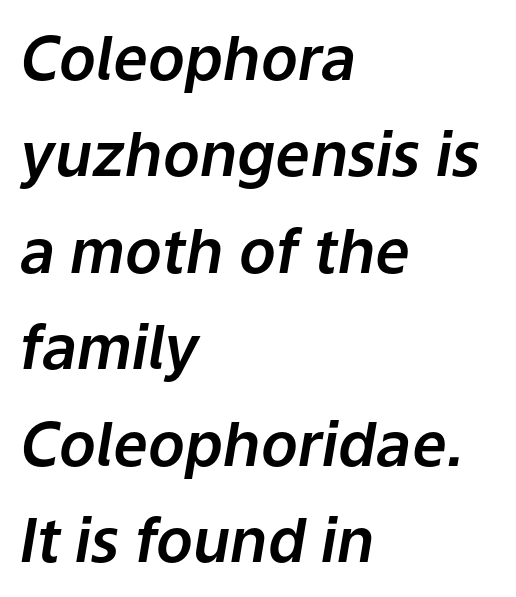
Q: Is the text italic (slanted)? A: Yes, it leans right by about 9 degrees.
Q: Is the text underlined? A: No.
Q: How is the paragraph aligned? A: Left-aligned.
Q: Is the spacing between letters normal or unusually wide? A: Normal.
Q: Is the spacing between lines tight, normal or loose? A: Normal.
Q: Width (condensed, normal, or wide)? A: Normal.
Q: Stroke contrast? A: Low.
Q: x-height? A: Medium.
Q: Monospaced? A: No.
